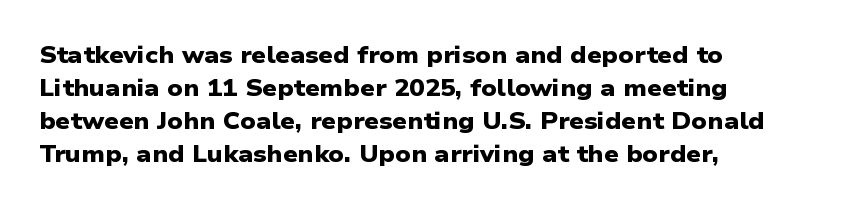
Q: Is the text bold? A: Yes.
Q: Is the text underlined? A: No.
Q: How is the paragraph aligned? A: Left-aligned.
Q: Is the spacing between letters normal or unusually wide? A: Normal.
Q: Is the spacing between lines tight, normal or loose? A: Normal.
